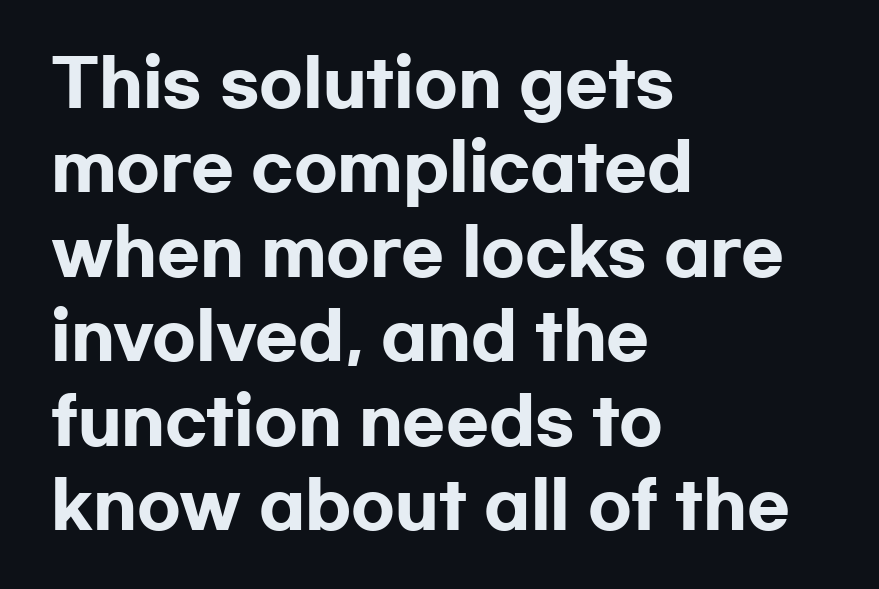
Q: Is the text bold? A: Yes.
Q: Is the text italic (slanted)? A: No, it is upright.
Q: Is the typeface a serif or a sans-serif typeface? A: Sans-serif.
Q: Is the text underlined? A: No.
Q: How is the paragraph aligned? A: Left-aligned.
Q: Is the spacing between letters normal or unusually wide? A: Normal.
Q: Is the spacing between lines tight, normal or loose? A: Normal.
Q: Width (condensed, normal, or wide)? A: Wide.
Q: Stroke contrast? A: Low.
Q: x-height? A: Medium.
Q: Monospaced? A: No.
